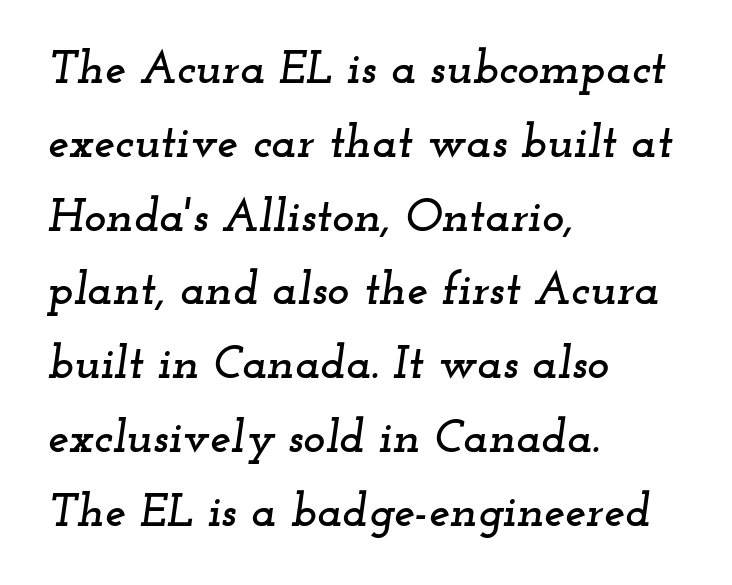
{"serif": "yes", "italic": "yes", "lean": "right", "slant_degrees": 12, "width": "wide", "stroke_contrast": "low", "x_height": "small", "monospaced": "no", "underline": "no", "align": "left", "line_spacing": "normal", "line_spacing_ratio": 1.57, "letter_spacing": "normal", "letter_spacing_em": 0.0, "glyph_px": 47}
